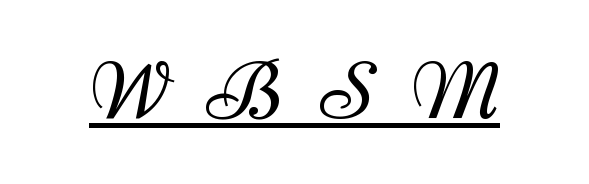
Q: Is the text bold? A: No.
Q: Is the typeface a serif or a sans-serif typeface? A: Sans-serif.
Q: Is the text underlined? A: Yes.
Q: Is the spacing between letters normal or unusually wide? A: Unusually wide.
Q: Width (condensed, normal, or wide)? A: Wide.
Q: Stroke contrast? A: Medium.
Q: x-height? A: Small.
Q: Monospaced? A: No.
